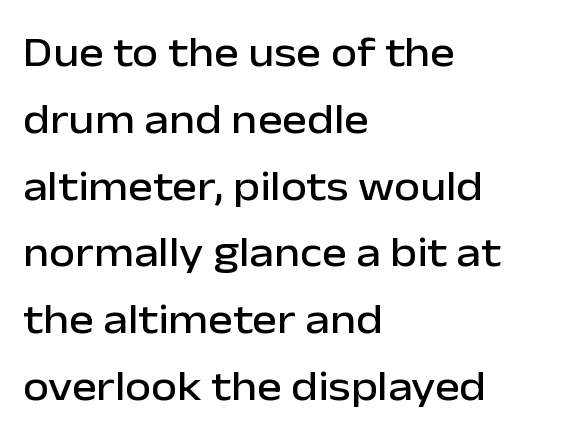
How would I describe the line gaps? Plain and ordinary. You can tell it's not italic because the verticals are truly vertical. The string is rendered with underlining switched off. The characters display no serif detailing; their extremities are plain. Short note: letters normally spaced. These lines are set flush left with a ragged right edge.
